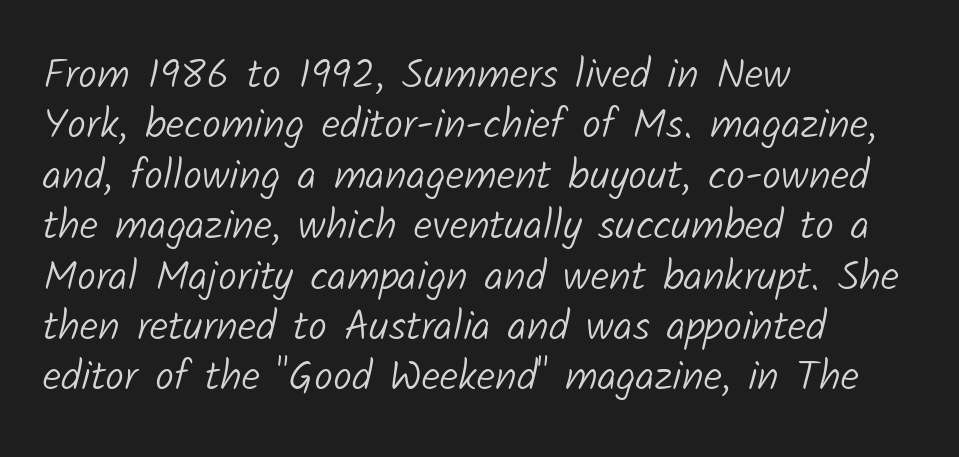
Q: Is the text bold? A: No.
Q: Is the typeface a serif or a sans-serif typeface? A: Sans-serif.
Q: Is the text underlined? A: No.
Q: How is the paragraph aligned? A: Left-aligned.
Q: Is the spacing between letters normal or unusually wide? A: Normal.
Q: Width (condensed, normal, or wide)? A: Normal.
Q: Stroke contrast? A: Low.
Q: x-height? A: Medium.
Q: Monospaced? A: No.
